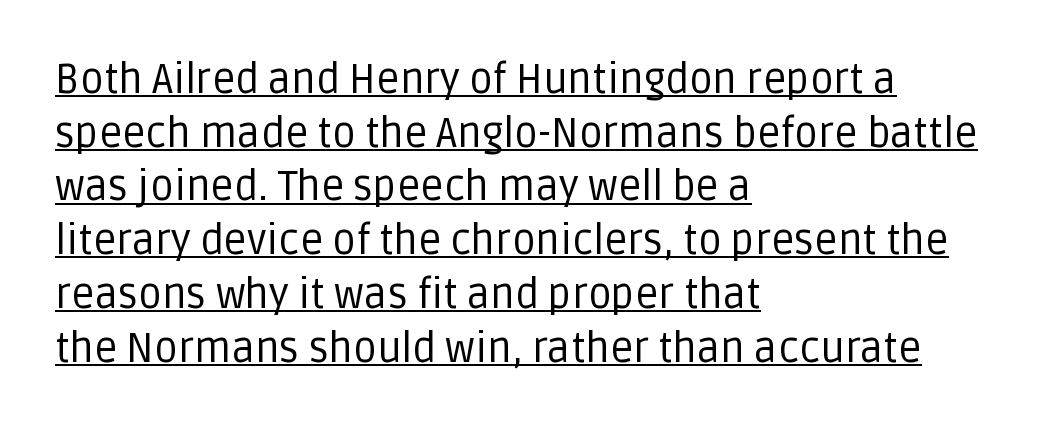
The image shows 41 px regular-weight sans-serif type, upright; set left-aligned, normal line spacing (1.31x), normal letter spacing, underlined; low stroke contrast and a large x-height.
